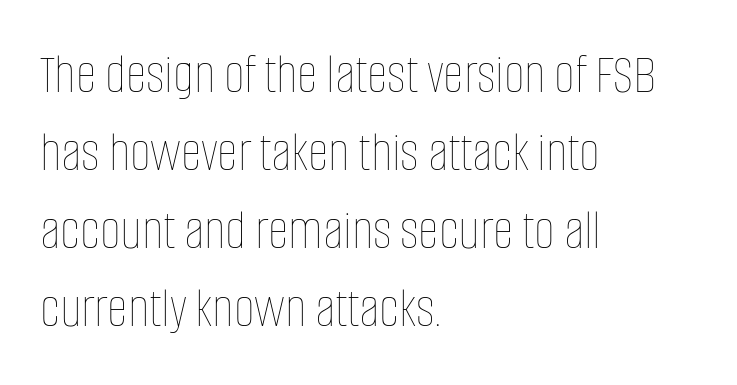
Each letter keeps its own natural width here, so spacing adapts to shape. The lines in this sample share a left origin and differ only in where they stop. Leading: standard. You could call the tracking neutral — neither tight nor loose.
